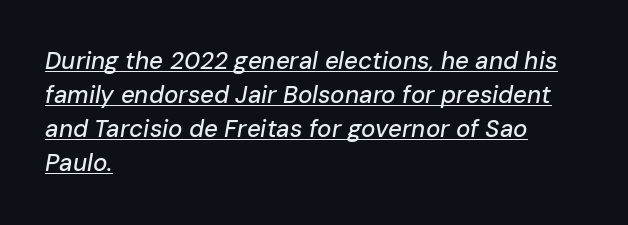
{"italic": "yes", "lean": "right", "slant_degrees": 10, "underline": "yes", "align": "left", "line_spacing": "normal", "line_spacing_ratio": 1.42, "letter_spacing": "normal", "letter_spacing_em": 0.0, "glyph_px": 24}
